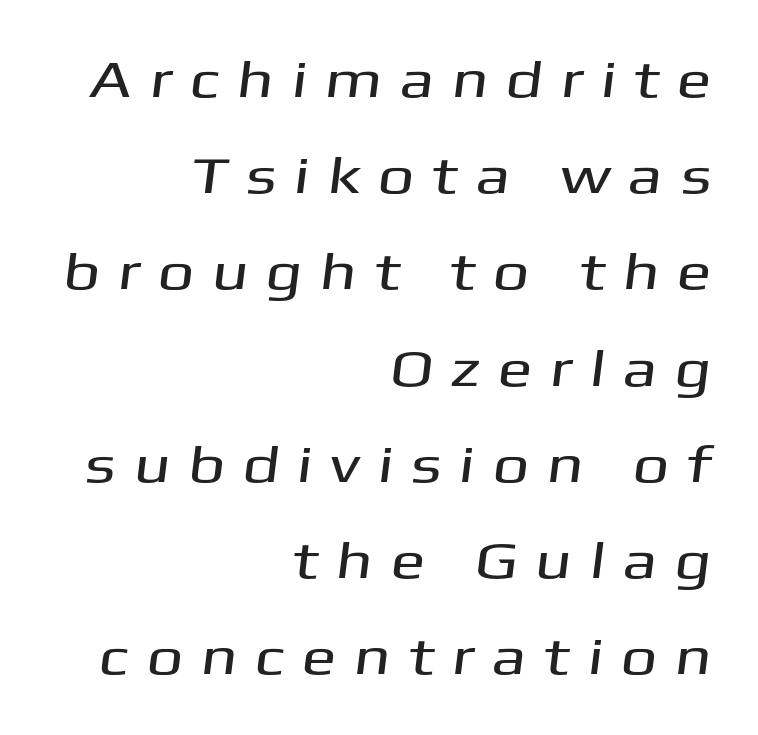
The image shows 52 px wide sans-serif type; set right-aligned, line spacing 1.85x, unusually wide letter spacing (+0.33 em), not underlined; medium stroke contrast and a medium x-height.
